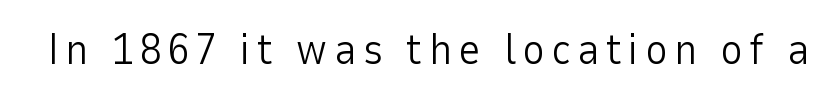
{"serif": "no", "italic": "no", "bold": "no", "weight": "light", "width": "normal", "stroke_contrast": "low", "x_height": "medium", "monospaced": "no", "underline": "no", "glyph_px": 43}
